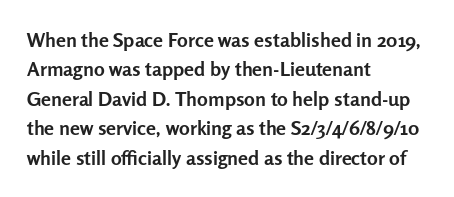
The image shows 20 px bold type, upright; set left-aligned, normal line spacing (1.47x), normal letter spacing, not underlined.
